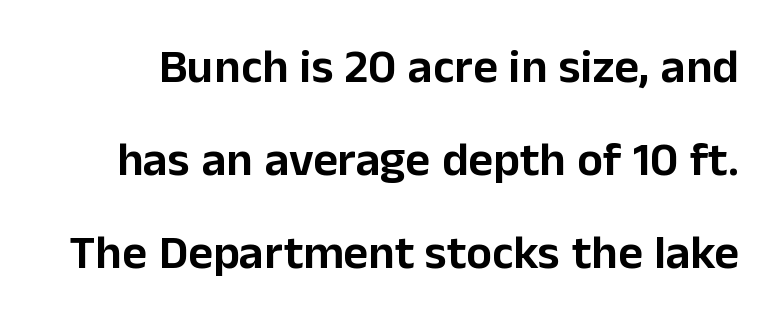
Spacing verdict: proportional, widths tailored to each character. This rendering leaves character spacing at its baseline value. The space between consecutive lines is lavish. Check the space under the baseline: it is left empty. Look at the bottom of the vertical strokes: they stop flat, with no serifs.
